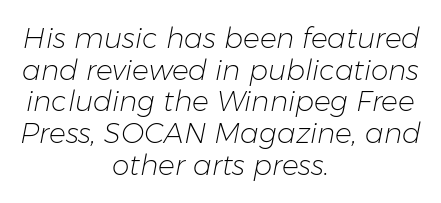
The image shows 28 px light type, italic (leaning right); set centered, tight line spacing (1.13x), normal letter spacing, not underlined; low stroke contrast and a medium x-height.
